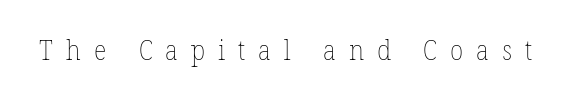
{"italic": "no", "bold": "no", "underline": "no", "letter_spacing": "wide", "letter_spacing_em": 0.48, "glyph_px": 27}
